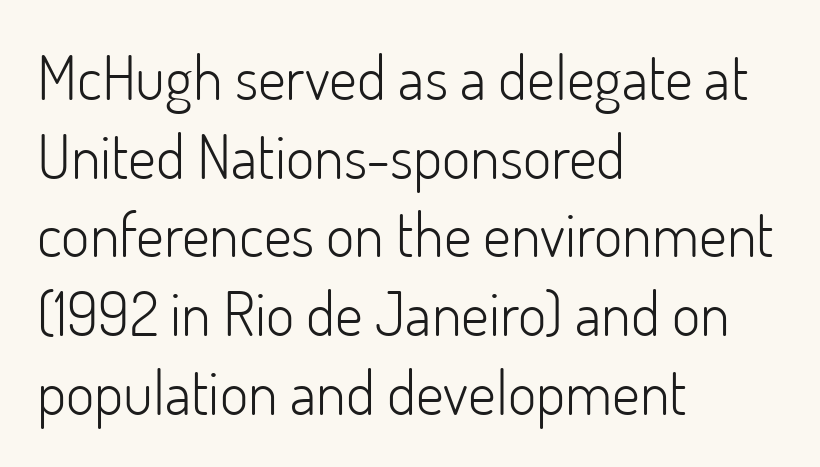
Q: Is the text bold? A: No.
Q: Is the text italic (slanted)? A: No, it is upright.
Q: Is the typeface a serif or a sans-serif typeface? A: Sans-serif.
Q: Is the text underlined? A: No.
Q: How is the paragraph aligned? A: Left-aligned.
Q: Is the spacing between letters normal or unusually wide? A: Normal.
Q: Is the spacing between lines tight, normal or loose? A: Normal.
Q: Width (condensed, normal, or wide)? A: Normal.
Q: Stroke contrast? A: Low.
Q: x-height? A: Small.
Q: Monospaced? A: No.
